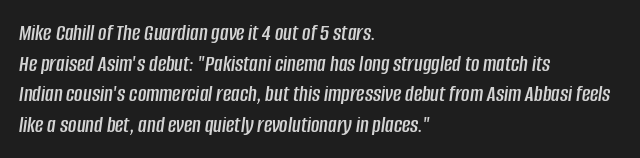
This rendering features lettering with no underline. Look at the tracking — it's just the regular setting, nothing added. Tall strokes in this sample are angled rather than plumb. The lines are quadded left. Evenly set lines give the paragraph a standard silhouette.
